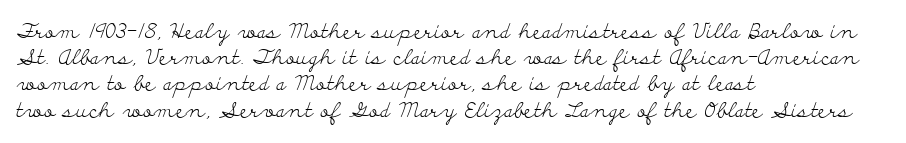
Does extra space separate the letters? No, they use regular spacing. Layout note: lines flush left. The area under the type is left untouched. This reads as an unemphasized weight, regular at the heaviest. Vertical spacing — default.
